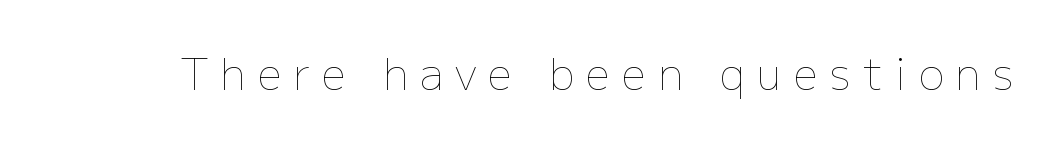
What stands out about the letter spacing? Its width — letters are far apart. The characters are drawn with everyday or finer stroke widths. The letters stand straight up with perfectly vertical stems. The specimen omits any rule beneath the text block's lines. Do the characters align in a grid? No, the font is proportional.
